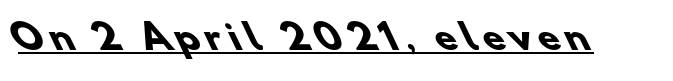
You could not count columns in this text — the font is proportionally spaced. A rule runs beneath these lines of type. A full-strength bold gives these letters their thick strokes. Nope, no serifs anywhere on these letters.
